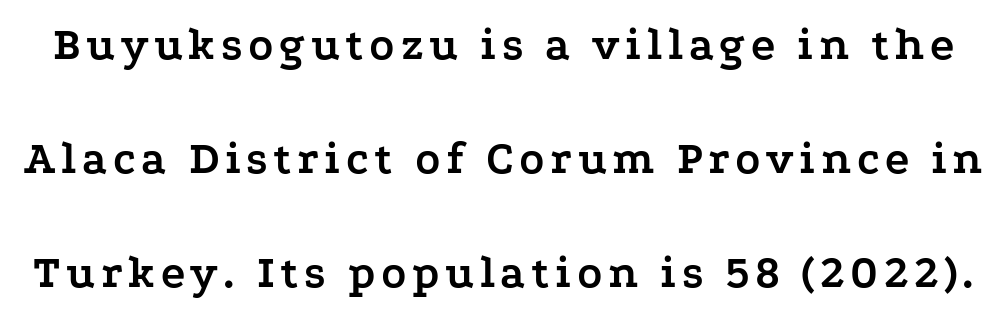
{"serif": "yes", "italic": "no", "bold": "yes", "weight": "semibold", "width": "wide", "stroke_contrast": "low", "x_height": "medium", "monospaced": "no", "underline": "no", "line_spacing": "loose", "line_spacing_ratio": 2.48, "glyph_px": 46}
